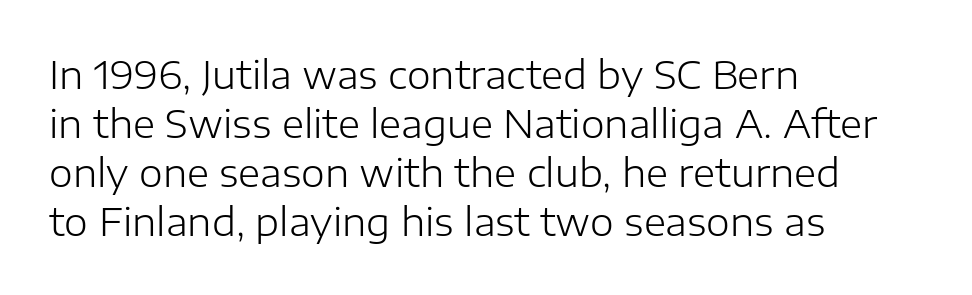
Every character sits straight up, as roman type does. The letters sit at their default tracking, neither squeezed nor spread. Visually the block forms a straight wall on the left and a jagged coastline on the right. This sample has the flowing, uneven cadence of proportional lettering.
